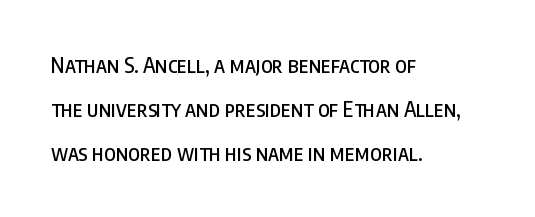
Left-aligned paragraph, ragged on the right. The space beneath each line is pristine and unruled. Honestly, the rows look like they've been pulled way apart. These lines were composed using upright roman letters. Short note: letters normally spaced.
